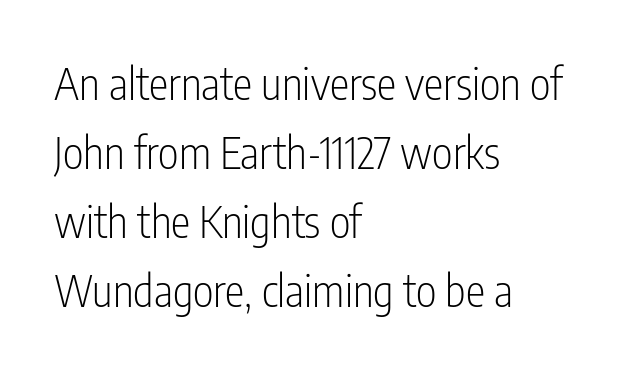
The image shows 44 px light, condensed sans-serif type, upright; set left-aligned, normal line spacing (1.57x), normal letter spacing, not underlined; low stroke contrast and a medium x-height.
